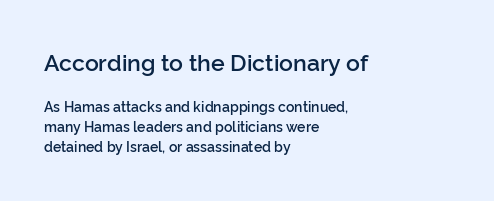
A bit beefed up — I'd call it semibold rather than bold. The space beneath each line is pristine and unruled. Students, observe: this is what conventionally led text looks like. Size contrast runs from large at the top to small at the bottom. The paragraph has a hard left edge and a soft right edge.
